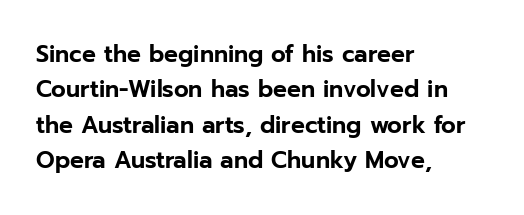
{"italic": "no", "underline": "no", "align": "left", "line_spacing": "normal", "line_spacing_ratio": 1.54, "letter_spacing": "normal", "letter_spacing_em": 0.0, "glyph_px": 23}
